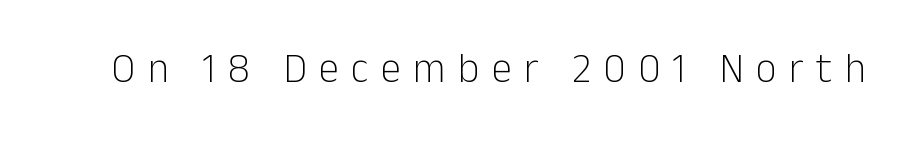
{"serif": "no", "italic": "no", "bold": "no", "weight": "light", "width": "normal", "stroke_contrast": "low", "x_height": "medium", "monospaced": "no", "underline": "no", "letter_spacing": "wide", "letter_spacing_em": 0.3, "glyph_px": 41}
